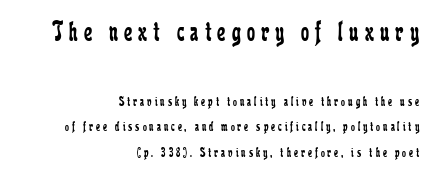
Old-style or modern, the face here clearly has serifs. Posture: vertical. Loose tracking; the words dissolve into strings of separated letters. The font sits on the lighter half of the weight spectrum, regular included. Between these two stacked blocks, the higher one wins on size. Anything drawn beneath the words? Only blank space.
